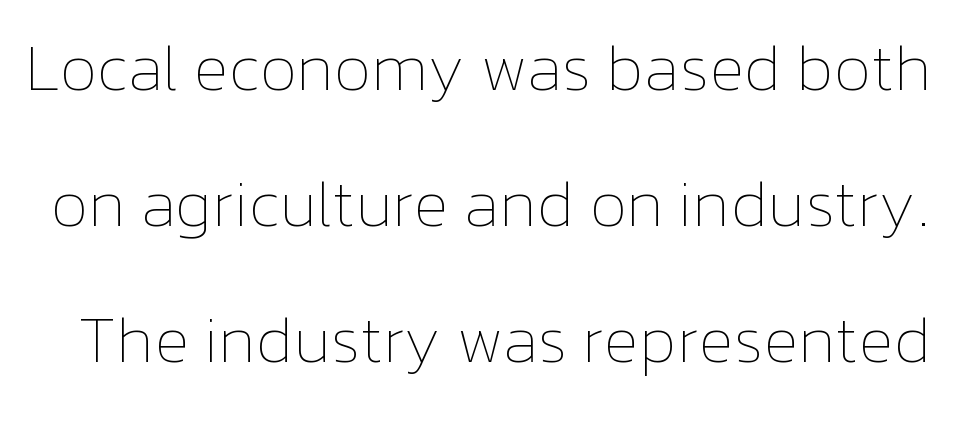
Between one letter and the next there's only the usual sliver of space. Here the designer chose a conventional face with non-uniform glyph widths. Stroke thickness stays within the range of a standard reading face or lighter. Unlike italic type, these characters show no tilt at all. Is there much room between lines? Yes — plenty of vertical air separates them.
